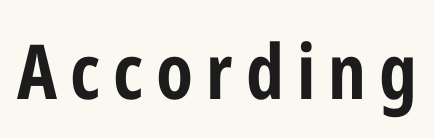
The image shows 76 px bold, condensed sans-serif type, upright; set not underlined; low stroke contrast and a medium x-height.
